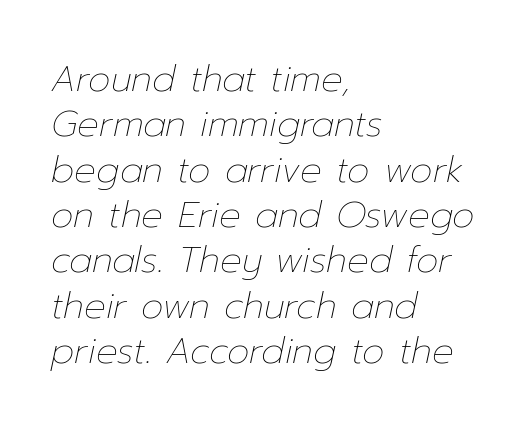
No heavy texture on the line: the type isn't bold. Summary of vertical rhythm: regular, with standard interline spacing. How are the letters spaced? Ordinarily, with no added tracking. The setting favours the left margin, as ordinary paragraphs usually do. This sample has the flowing, uneven cadence of proportional lettering. Rendered with sloped, italic letterforms.
